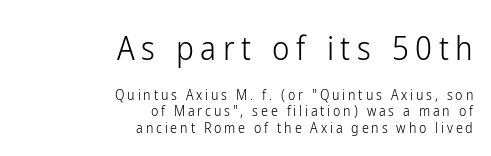
The image shows 33 px light, condensed sans-serif type, upright; set right-aligned, tight line spacing (1.15x), unusually wide letter spacing (+0.2 em), not underlined; the first (top) block is 2.36x larger; low stroke contrast and a medium x-height.
